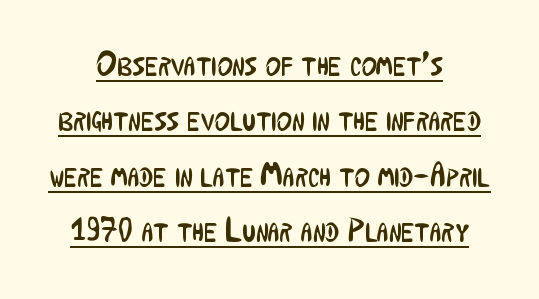
Q: Is the text bold? A: No.
Q: Is the text italic (slanted)? A: No, it is upright.
Q: Is the typeface a serif or a sans-serif typeface? A: Sans-serif.
Q: Is the text underlined? A: Yes.
Q: How is the paragraph aligned? A: Centered.
Q: Is the spacing between letters normal or unusually wide? A: Normal.
Q: Is the spacing between lines tight, normal or loose? A: Normal.
Q: Width (condensed, normal, or wide)? A: Condensed.
Q: Stroke contrast? A: Low.
Q: x-height? A: Medium.
Q: Monospaced? A: No.
